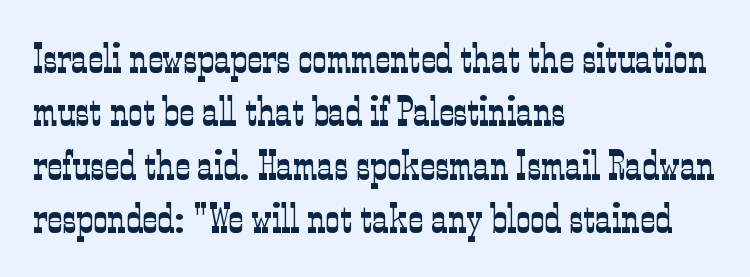
The image shows 41 px light, condensed serif type, upright; set left-aligned, normal line spacing (1.3x), normal letter spacing, not underlined; low stroke contrast and a medium x-height.
